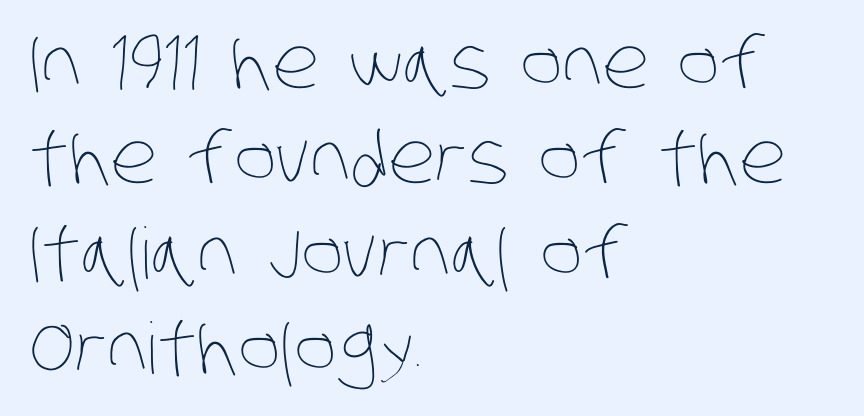
The image shows 71 px thin, condensed type; set left-aligned, normal line spacing (1.34x), normal letter spacing, not underlined; low stroke contrast and a large x-height.
